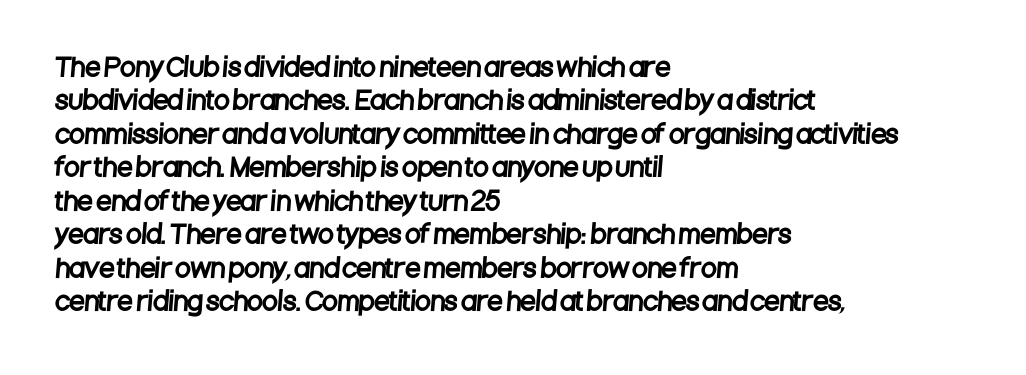
Line beginnings align vertically; line endings do not. Is the letter spacing exaggerated? No — it looks like the ordinary default. The designer left line spacing at the default. The string is rendered with underlining switched off.
